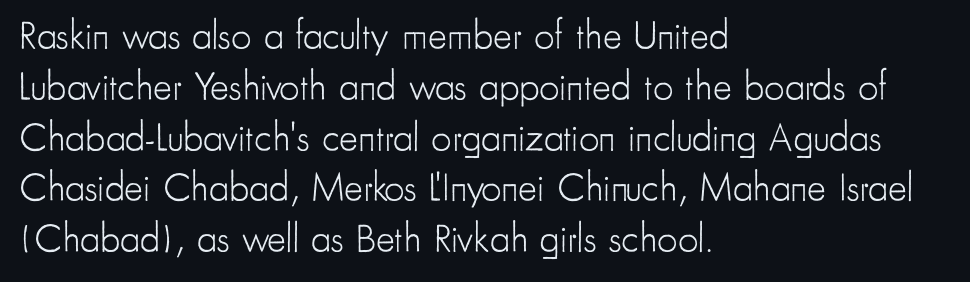
Q: Is the text bold? A: No.
Q: Is the text italic (slanted)? A: No, it is upright.
Q: Is the typeface a serif or a sans-serif typeface? A: Sans-serif.
Q: Is the text underlined? A: No.
Q: How is the paragraph aligned? A: Left-aligned.
Q: Is the spacing between letters normal or unusually wide? A: Normal.
Q: Is the spacing between lines tight, normal or loose? A: Normal.
Q: Width (condensed, normal, or wide)? A: Condensed.
Q: Stroke contrast? A: Low.
Q: x-height? A: Small.
Q: Monospaced? A: No.
